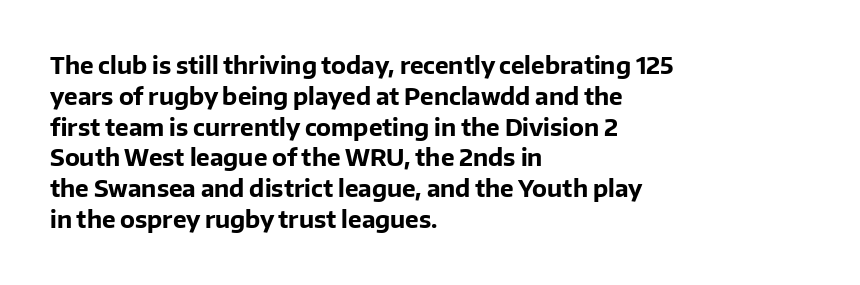
{"italic": "no", "bold": "yes", "underline": "no", "align": "left", "line_spacing": "normal", "line_spacing_ratio": 1.34, "letter_spacing": "normal", "letter_spacing_em": 0.0, "glyph_px": 23}
